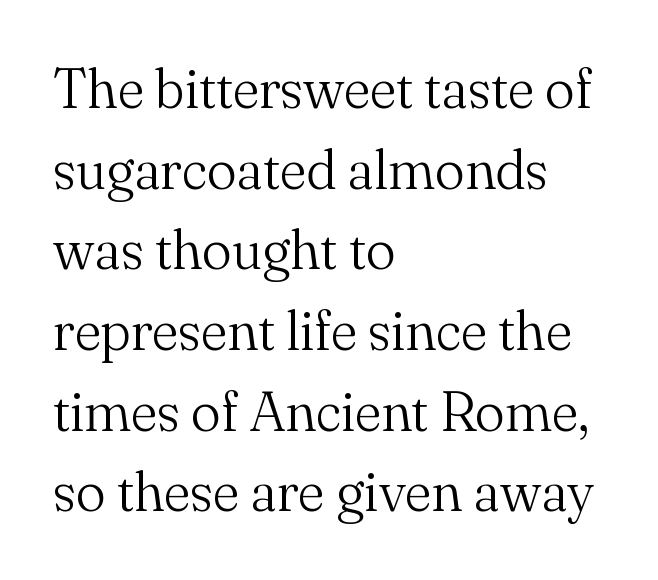
{"serif": "yes", "italic": "no", "bold": "no", "weight": "light", "width": "normal", "stroke_contrast": "medium", "x_height": "small", "monospaced": "no", "underline": "no", "align": "left", "line_spacing": "normal", "line_spacing_ratio": 1.44, "letter_spacing": "normal", "letter_spacing_em": 0.0, "glyph_px": 56}
